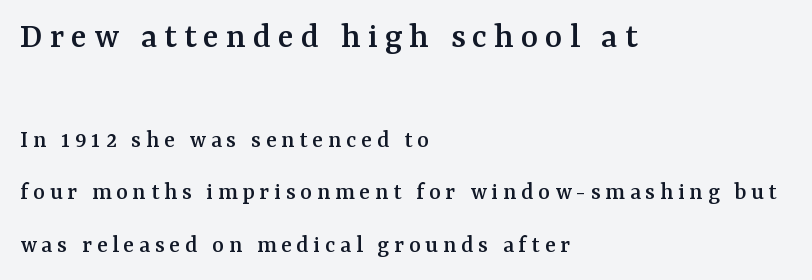
{"serif": "yes", "italic": "no", "width": "normal", "stroke_contrast": "medium", "x_height": "medium", "monospaced": "no", "underline": "no", "align": "left", "line_spacing": "loose", "line_spacing_ratio": 2.11, "larger_block": "first", "size_ratio": 1.48, "glyph_px": 37}
